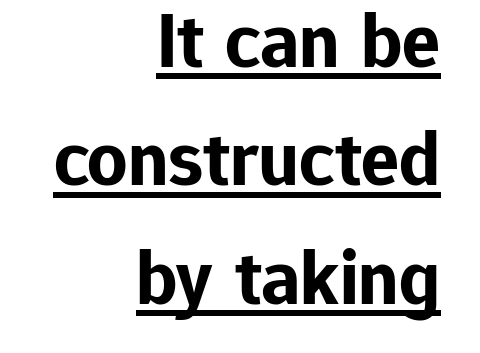
{"serif": "no", "italic": "no", "bold": "yes", "weight": "bold", "width": "normal", "stroke_contrast": "low", "x_height": "medium", "monospaced": "no", "underline": "yes", "align": "right", "line_spacing": "normal", "line_spacing_ratio": 1.5, "letter_spacing": "normal", "letter_spacing_em": 0.0, "glyph_px": 79}
